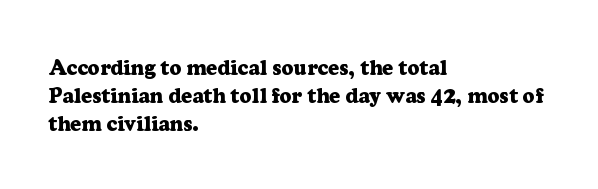
Anything drawn beneath the words? Only blank space. Evenly set lines give the paragraph a standard silhouette. In CSS terms this would be text-align: left. The font's upright variant was chosen for this text. Strokes here are thick enough to call this a true bold.
